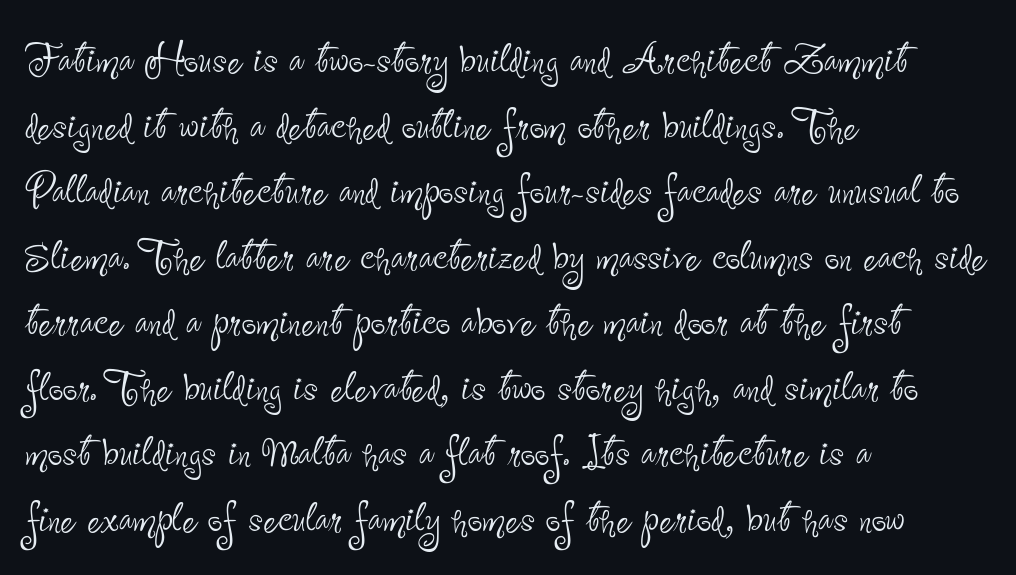
The words here are not underlined. Caption: face not bold, strokes unweighted. Left-aligned paragraph, ragged on the right. Evenly set lines give the paragraph a standard silhouette. Nobody touched the tracking dial on this one.
